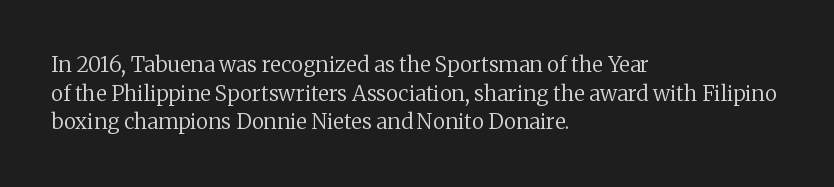
The image shows 21 px text type, upright; set left-aligned, normal line spacing (1.36x), normal letter spacing, not underlined.
